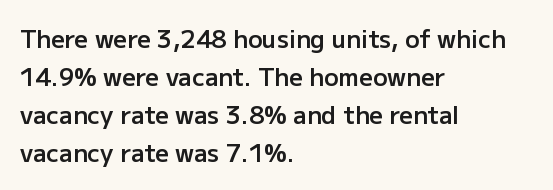
Q: Is the text bold? A: Semi-bold.
Q: Is the text italic (slanted)? A: No, it is upright.
Q: Is the text underlined? A: No.
Q: How is the paragraph aligned? A: Left-aligned.
Q: Is the spacing between letters normal or unusually wide? A: Normal.
Q: Is the spacing between lines tight, normal or loose? A: Normal.
